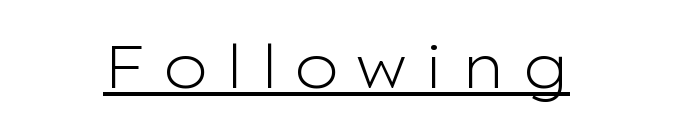
Bold? No — there's no thickening of the strokes. How are the letters spaced? Widely, with obvious added tracking. A continuous stroke trails under the words, as in a hyperlink. The rendering uses natural spacing where letterforms have individual widths. The letters carry no serifs — their stems end cleanly without finishing strokes. A roman cut, with each character standing at attention.
